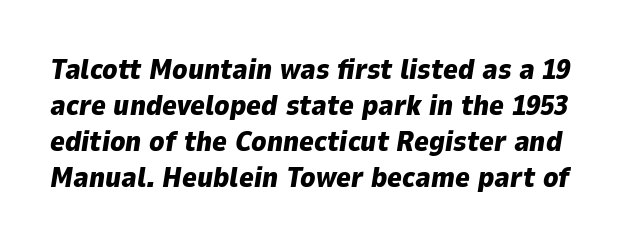
Quick note: italic. The glyphs have the mass of a bold cut. You could not count columns in this text — the font is proportionally spaced. No extra tracking has been applied to these lines. Descenders hang freely into open space. Notice how descenders clear the ascenders below comfortably — that's standard leading.
